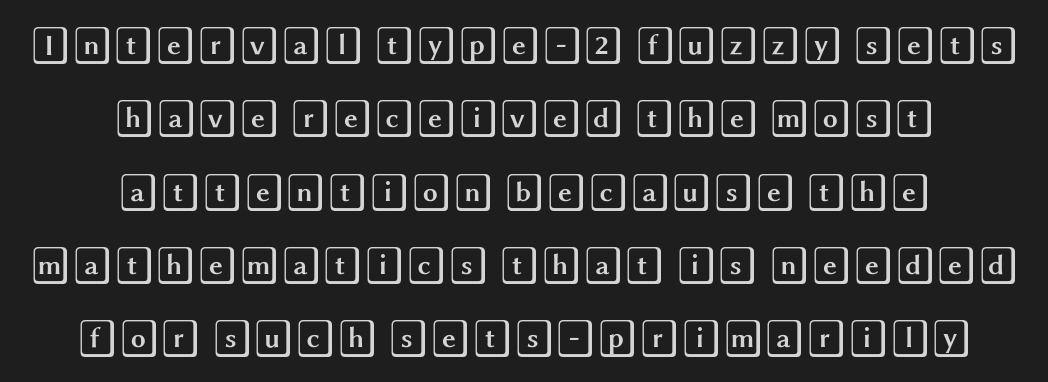
Q: Is the text italic (slanted)? A: No, it is upright.
Q: Is the text underlined? A: No.
Q: How is the paragraph aligned? A: Centered.
Q: Is the spacing between letters normal or unusually wide? A: Normal.
Q: Is the spacing between lines tight, normal or loose? A: Loose.
Q: Width (condensed, normal, or wide)? A: Wide.
Q: x-height? A: Large.
